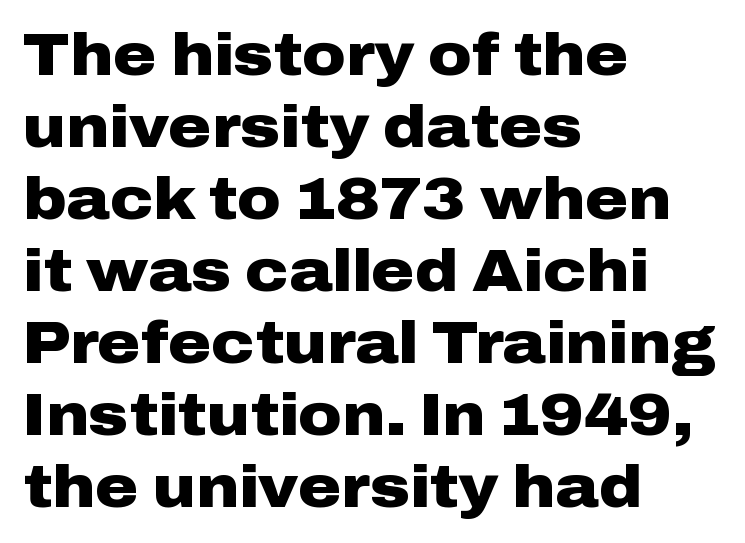
The letters sit at their default tracking, neither squeezed nor spread. Descenders hang freely into open space. The typeface chosen for these lines omits serifs. A typesetter would mark this as roman, not italic. In CSS terms this would be text-align: left. These words are printed bold, with thick strokes throughout.
